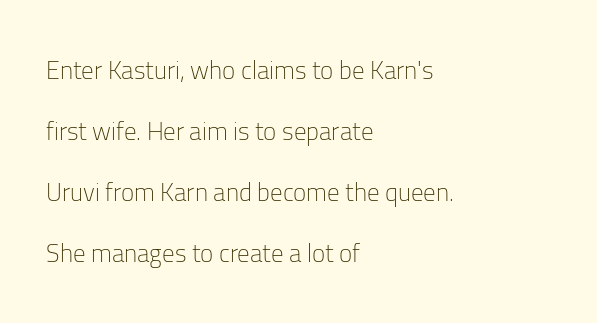
Q: Is the text bold? A: No.
Q: Is the text italic (slanted)? A: No, it is upright.
Q: Is the text underlined? A: No.
Q: How is the paragraph aligned? A: Left-aligned.
Q: Is the spacing between letters normal or unusually wide? A: Normal.
Q: Is the spacing between lines tight, normal or loose? A: Loose.
